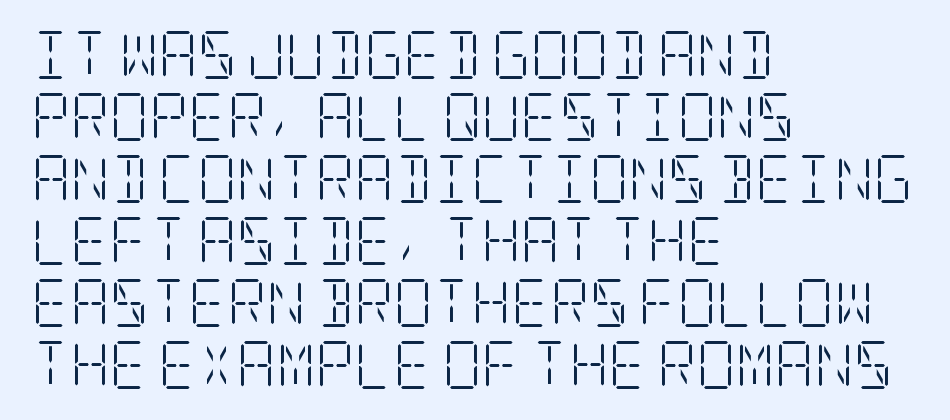
Q: Is the text bold? A: No.
Q: Is the text italic (slanted)? A: No, it is upright.
Q: Is the typeface a serif or a sans-serif typeface? A: Serif.
Q: Is the text underlined? A: No.
Q: How is the paragraph aligned? A: Left-aligned.
Q: Is the spacing between letters normal or unusually wide? A: Normal.
Q: Is the spacing between lines tight, normal or loose? A: Normal.
Q: Width (condensed, normal, or wide)? A: Condensed.
Q: Stroke contrast? A: Low.
Q: x-height? A: Large.
